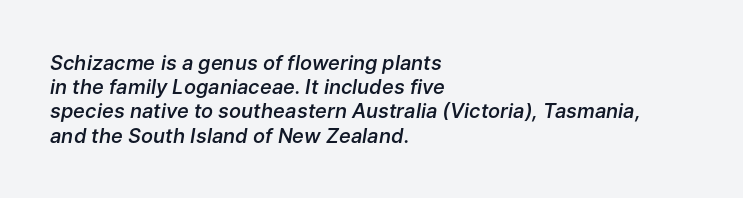
Q: Is the text bold? A: Semi-bold.
Q: Is the text italic (slanted)? A: Yes, it leans right by about 9 degrees.
Q: Is the text underlined? A: No.
Q: How is the paragraph aligned? A: Left-aligned.
Q: Is the spacing between letters normal or unusually wide? A: Normal.
